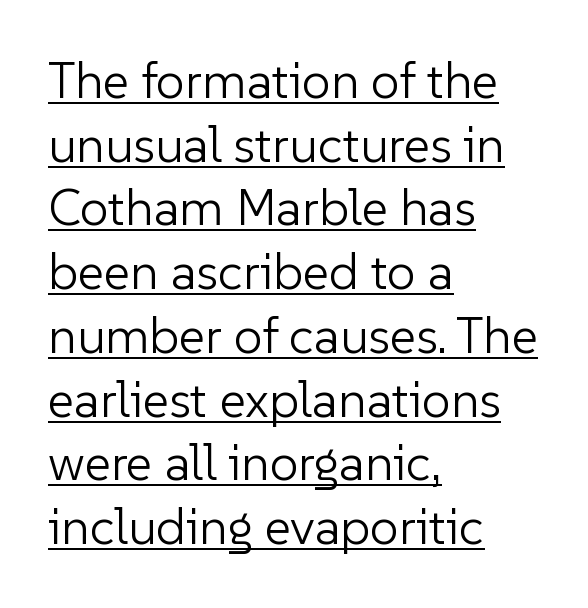
{"serif": "no", "italic": "no", "bold": "no", "weight": "light", "width": "normal", "stroke_contrast": "low", "x_height": "medium", "monospaced": "no", "underline": "yes", "align": "left", "line_spacing": "normal", "line_spacing_ratio": 1.25, "letter_spacing": "normal", "letter_spacing_em": 0.0, "glyph_px": 51}
